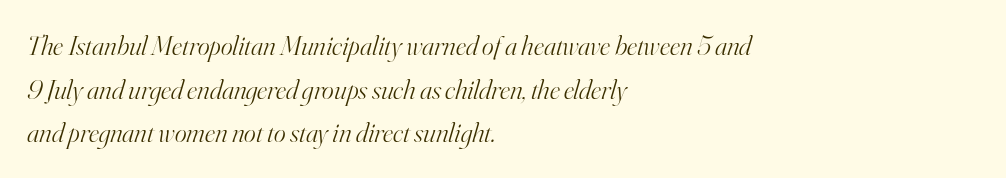
{"serif": "yes", "italic": "yes", "lean": "right", "slant_degrees": 16, "bold": "no", "weight": "light", "width": "normal", "stroke_contrast": "high", "x_height": "small", "monospaced": "no", "underline": "no", "align": "left", "line_spacing": "normal", "line_spacing_ratio": 1.56, "letter_spacing": "normal", "letter_spacing_em": 0.0, "glyph_px": 28}
